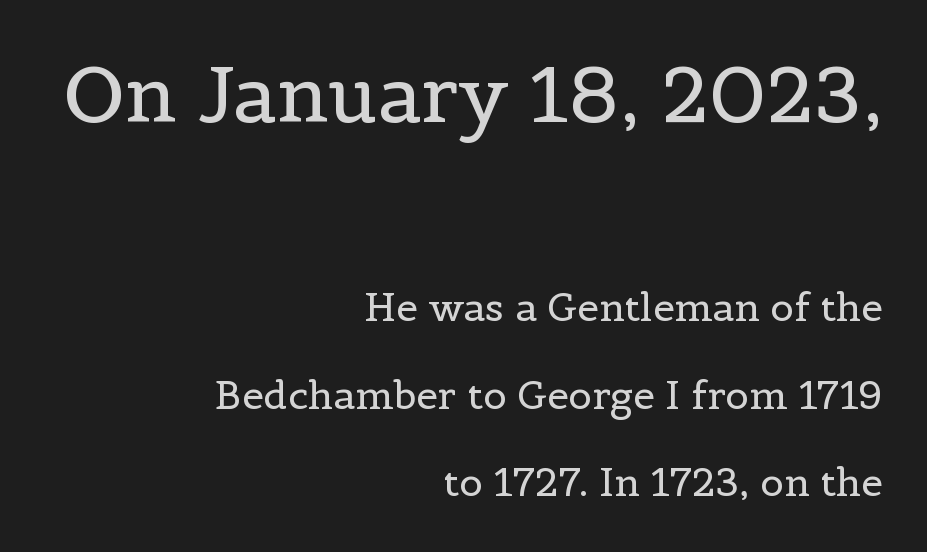
{"serif": "yes", "italic": "no", "bold": "no", "weight": "regular", "width": "normal", "x_height": "medium", "monospaced": "no", "underline": "no", "align": "right", "line_spacing": "loose", "line_spacing_ratio": 2.25, "letter_spacing": "normal", "letter_spacing_em": 0.0, "larger_block": "first", "size_ratio": 2.0, "glyph_px": 78}
